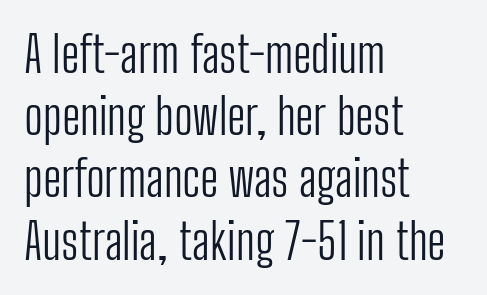
{"serif": "no", "italic": "no", "bold": "no", "weight": "light", "width": "condensed", "stroke_contrast": "low", "x_height": "medium", "monospaced": "no", "underline": "no", "align": "left", "line_spacing": "normal", "line_spacing_ratio": 1.27, "letter_spacing": "normal", "letter_spacing_em": 0.0, "glyph_px": 49}
